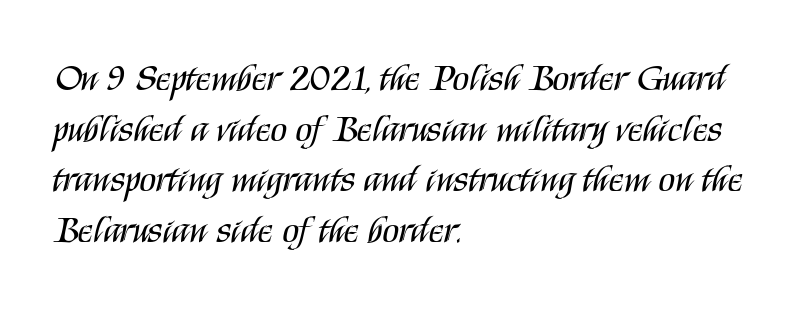
Is this a fixed-width face? No — the glyphs have proportional, varying widths. Does the copy run flush right? No — it runs flush left. The passage shown has conventional tracking throughout. Grotesque or geometric, the face here clearly has no serifs. Underline: absent. The line-height multiplier appears to be the usual default.
